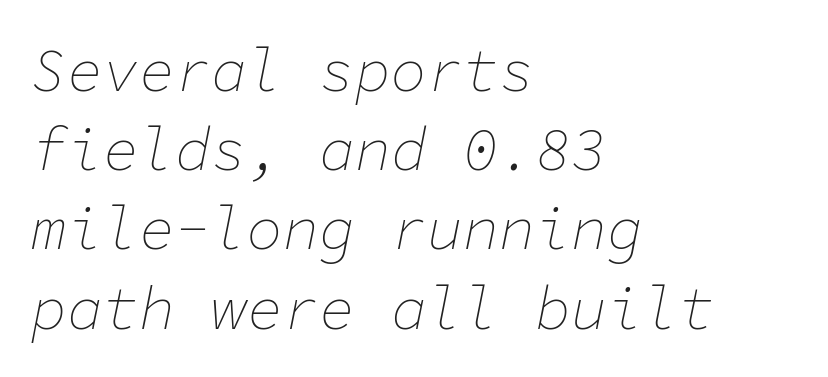
The image shows 60 px thin type, italic (leaning right), monospaced; set left-aligned, normal line spacing (1.32x), normal letter spacing, not underlined; low stroke contrast and a medium x-height.
